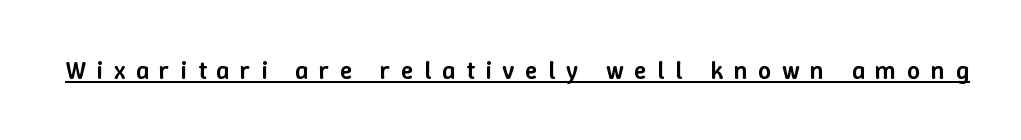
The image shows 26 px text type, upright; set unusually wide letter spacing (+0.4 em), underlined.
